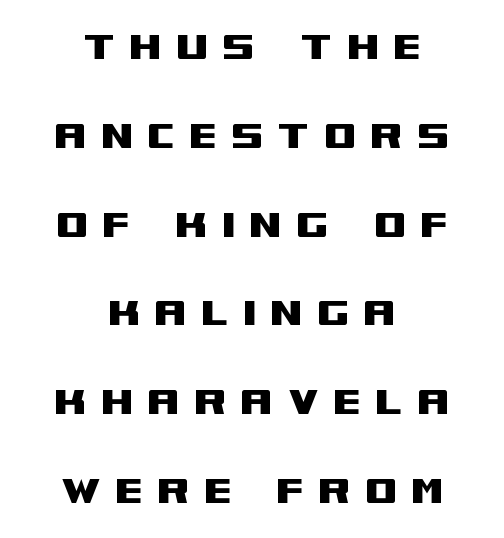
Q: Is the text italic (slanted)? A: No, it is upright.
Q: Is the typeface a serif or a sans-serif typeface? A: Sans-serif.
Q: Is the text underlined? A: No.
Q: How is the paragraph aligned? A: Centered.
Q: Is the spacing between letters normal or unusually wide? A: Unusually wide.
Q: Width (condensed, normal, or wide)? A: Wide.
Q: Stroke contrast? A: Medium.
Q: x-height? A: Large.
Q: Monospaced? A: No.
